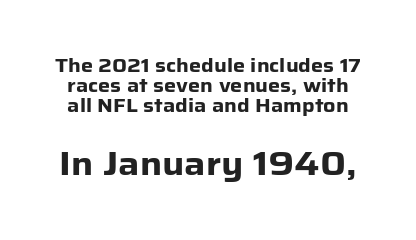
The image shows 33 px heavy sans-serif type, upright; set tight line spacing (1.06x), normal letter spacing, not underlined; the second (bottom) block is 1.74x larger; low stroke contrast and a medium x-height.
